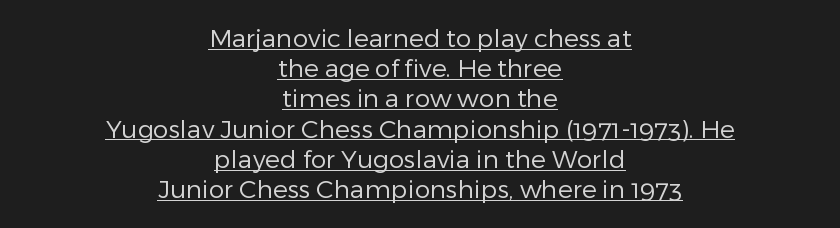
{"italic": "no", "bold": "no", "underline": "yes", "align": "center", "line_spacing_ratio": 1.21, "letter_spacing": "normal", "letter_spacing_em": 0.0, "glyph_px": 25}
